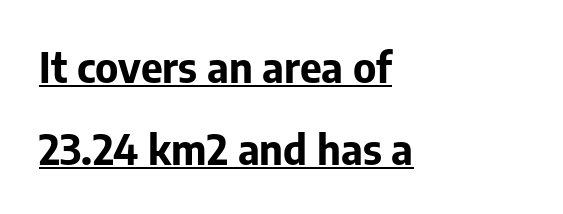
{"serif": "no", "italic": "no", "bold": "yes", "weight": "bold", "width": "normal", "stroke_contrast": "low", "x_height": "medium", "monospaced": "no", "underline": "yes", "align": "left", "line_spacing": "loose", "line_spacing_ratio": 1.95, "letter_spacing": "normal", "letter_spacing_em": 0.0, "glyph_px": 42}
